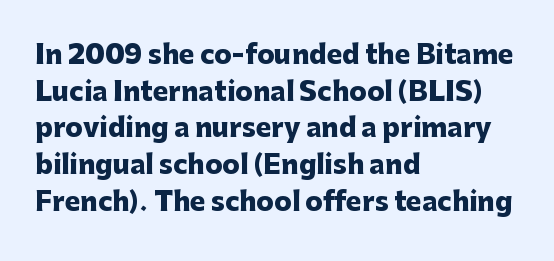
Caption: multi-line text, flush left, ragged right. Look at the tracking — it's just the regular setting, nothing added. Upright lettering throughout. The passage shown is emphatically bold. The passage shown is not underscored anywhere.
